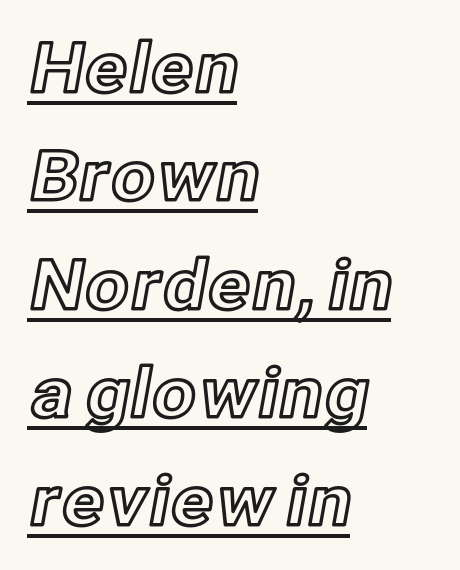
Q: Is the text italic (slanted)? A: Yes.
Q: Is the text underlined? A: Yes.
Q: How is the paragraph aligned? A: Left-aligned.
Q: Is the spacing between letters normal or unusually wide? A: Normal.
Q: Is the spacing between lines tight, normal or loose? A: Normal.
Q: Width (condensed, normal, or wide)? A: Normal.
Q: x-height? A: Medium.
Q: Monospaced? A: No.
